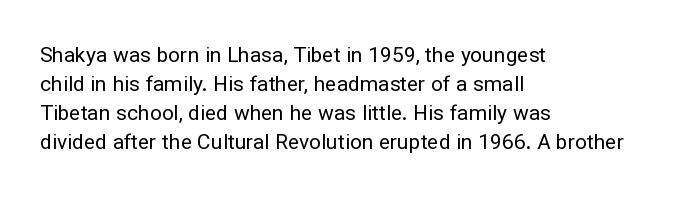
{"italic": "no", "bold": "no", "underline": "no", "align": "left", "line_spacing": "normal", "line_spacing_ratio": 1.38, "letter_spacing": "normal", "letter_spacing_em": 0.0, "glyph_px": 21}
